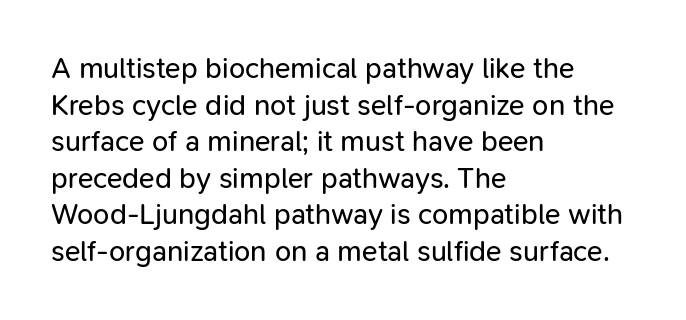
Q: Is the text bold? A: No.
Q: Is the text italic (slanted)? A: No, it is upright.
Q: Is the typeface a serif or a sans-serif typeface? A: Sans-serif.
Q: Is the text underlined? A: No.
Q: How is the paragraph aligned? A: Left-aligned.
Q: Is the spacing between letters normal or unusually wide? A: Normal.
Q: Is the spacing between lines tight, normal or loose? A: Normal.
Q: Width (condensed, normal, or wide)? A: Normal.
Q: Stroke contrast? A: Low.
Q: x-height? A: Medium.
Q: Monospaced? A: No.
